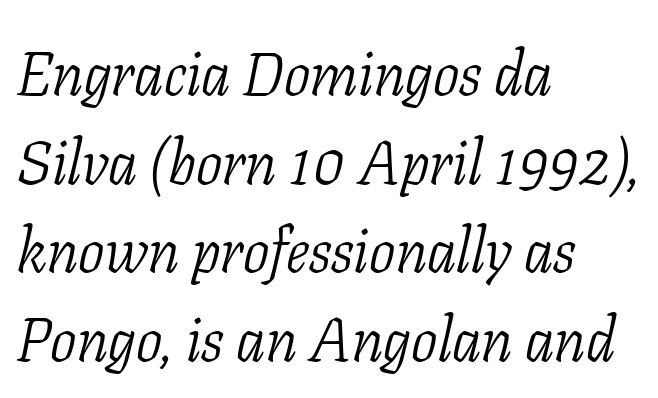
{"serif": "yes", "italic": "yes", "lean": "right", "slant_degrees": 11, "bold": "no", "weight": "light", "width": "condensed", "stroke_contrast": "low", "x_height": "medium", "monospaced": "no", "underline": "no", "align": "left", "line_spacing": "normal", "line_spacing_ratio": 1.43, "letter_spacing": "normal", "letter_spacing_em": 0.0, "glyph_px": 62}
